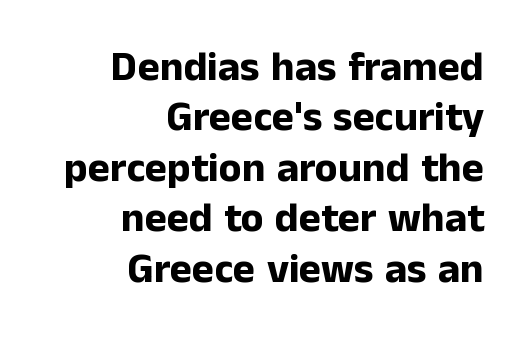
Teacher's note: observe the even right margin — that is flush-right alignment. Weight: bold. Upright lettering throughout. Bare-footed words on every line. These lines keep a tight, regular rhythm from letter to letter.
